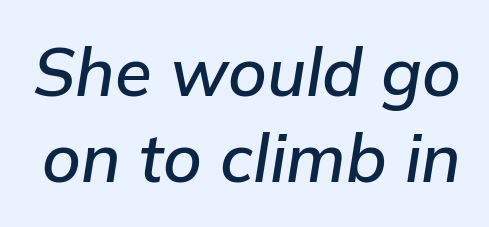
Q: Is the text italic (slanted)? A: Yes, it leans right by about 9 degrees.
Q: Is the text underlined? A: No.
Q: Is the spacing between letters normal or unusually wide? A: Normal.
Q: Is the spacing between lines tight, normal or loose? A: Normal.
Q: Width (condensed, normal, or wide)? A: Normal.
Q: Stroke contrast? A: Low.
Q: x-height? A: Medium.
Q: Monospaced? A: No.
